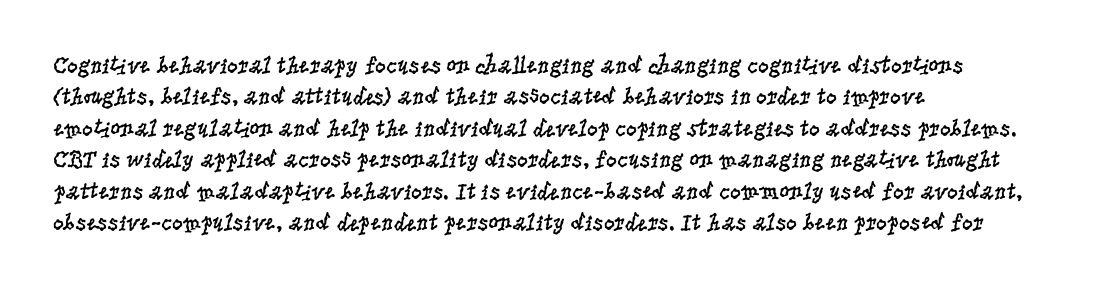
Q: Is the text bold? A: No.
Q: Is the text underlined? A: No.
Q: How is the paragraph aligned? A: Left-aligned.
Q: Is the spacing between letters normal or unusually wide? A: Normal.
Q: Is the spacing between lines tight, normal or loose? A: Normal.
